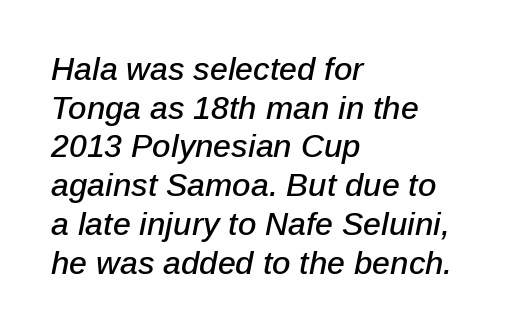
The image shows 32 px text type, italic (leaning right); set left-aligned, line spacing 1.21x, normal letter spacing, not underlined; low stroke contrast and a medium x-height.
